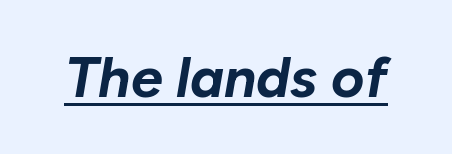
The gaps between neighbouring characters are ordinary and unremarkable. The letters advance in unequal steps, a hallmark of proportional type. The words here are underlined. Quick note: italic.
